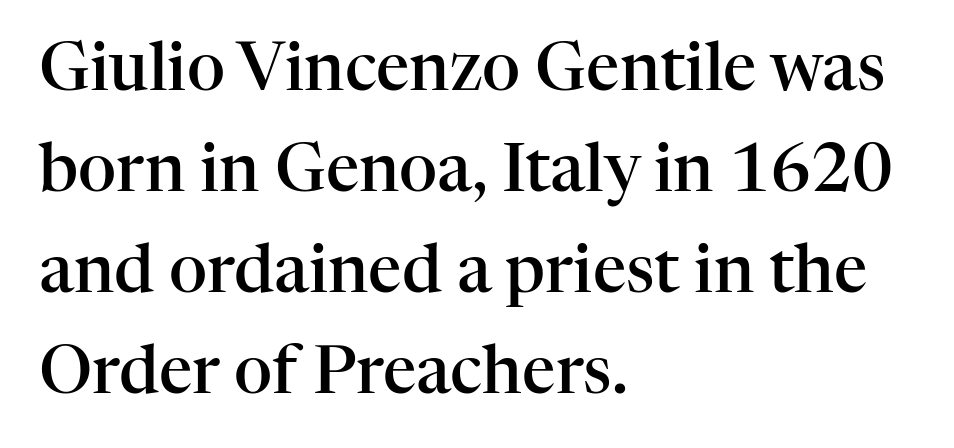
The image shows 66 px semibold serif type, upright; set left-aligned, normal line spacing (1.53x), normal letter spacing, not underlined; high stroke contrast and a medium x-height.
